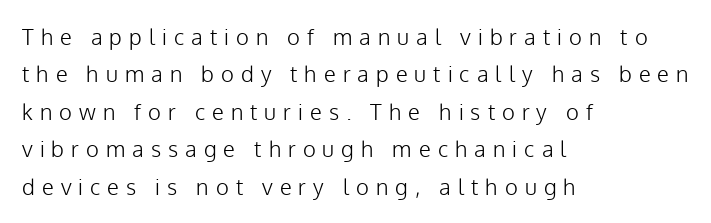
Typeset ragged right — the left edge is the straight one. Heaviness? Minimal to ordinary, like unemphasized prose. Tracking value appears strongly positive — letters spread wide. Each row of text sits above clean, open space. Do the letters lean? They stand straight.
